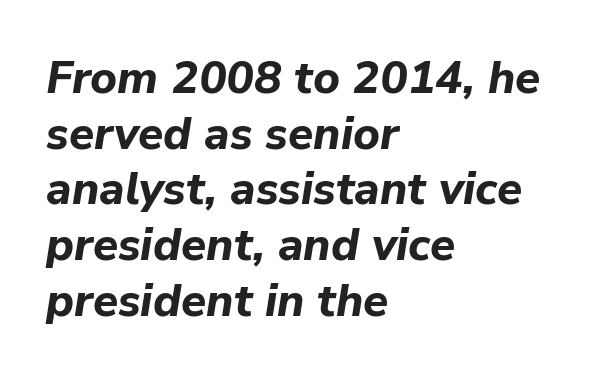
Q: Is the text bold? A: Yes.
Q: Is the text italic (slanted)? A: Yes, it leans right by about 9 degrees.
Q: Is the text underlined? A: No.
Q: How is the paragraph aligned? A: Left-aligned.
Q: Is the spacing between letters normal or unusually wide? A: Normal.
Q: Width (condensed, normal, or wide)? A: Normal.
Q: Stroke contrast? A: Low.
Q: x-height? A: Medium.
Q: Monospaced? A: No.
